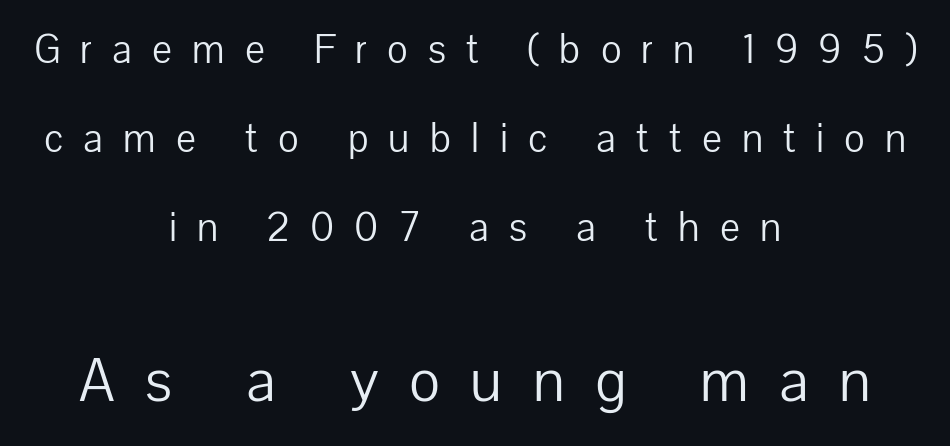
The image shows 63 px light sans-serif type, upright; set centered, loose line spacing (2.12x), unusually wide letter spacing (+0.48 em), not underlined; the second (bottom) block is 1.5x larger; low stroke contrast and a medium x-height.
